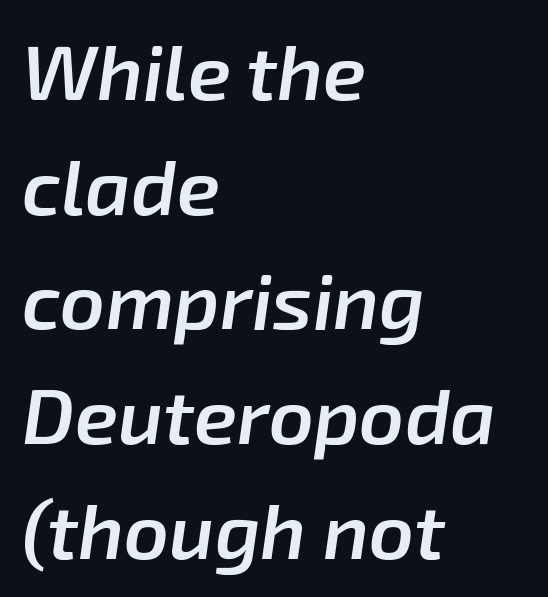
Q: Is the text bold? A: Semi-bold.
Q: Is the text italic (slanted)? A: Yes, it leans right by about 8 degrees.
Q: Is the text underlined? A: No.
Q: How is the paragraph aligned? A: Left-aligned.
Q: Is the spacing between letters normal or unusually wide? A: Normal.
Q: Is the spacing between lines tight, normal or loose? A: Normal.
Q: Width (condensed, normal, or wide)? A: Normal.
Q: Stroke contrast? A: Low.
Q: x-height? A: Medium.
Q: Monospaced? A: No.
